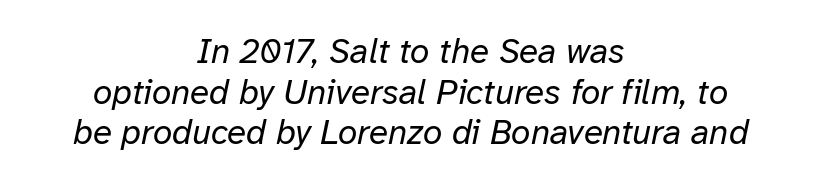
Q: Is the text bold? A: No.
Q: Is the text italic (slanted)? A: Yes, it leans right by about 12 degrees.
Q: Is the text underlined? A: No.
Q: How is the paragraph aligned? A: Centered.
Q: Is the spacing between letters normal or unusually wide? A: Normal.
Q: Width (condensed, normal, or wide)? A: Normal.
Q: Stroke contrast? A: Low.
Q: x-height? A: Medium.
Q: Monospaced? A: No.
